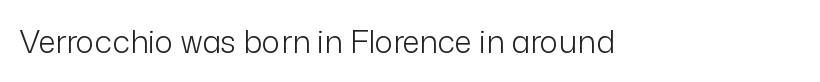
Q: Is the text bold? A: No.
Q: Is the text italic (slanted)? A: No, it is upright.
Q: Is the typeface a serif or a sans-serif typeface? A: Sans-serif.
Q: Is the text underlined? A: No.
Q: Is the spacing between letters normal or unusually wide? A: Normal.
Q: Width (condensed, normal, or wide)? A: Normal.
Q: Stroke contrast? A: Low.
Q: x-height? A: Medium.
Q: Monospaced? A: No.
